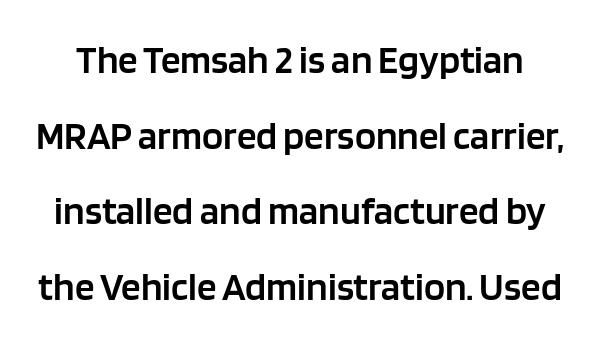
The image shows 39 px semibold sans-serif type, upright; set loose line spacing (1.94x), normal letter spacing, not underlined; low stroke contrast and a large x-height.
